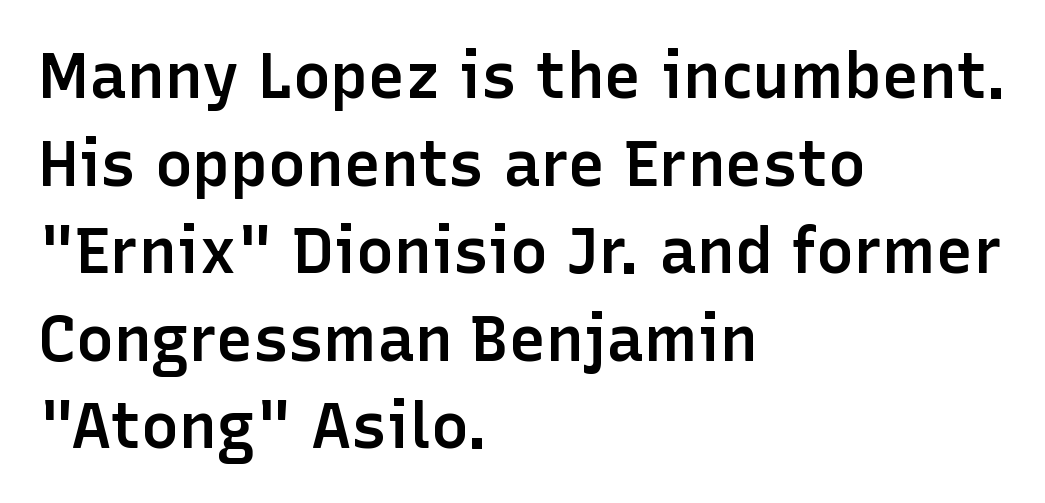
{"serif": "no", "italic": "no", "bold": "semi", "weight": "semibold", "width": "normal", "stroke_contrast": "low", "x_height": "medium", "monospaced": "no", "underline": "no", "align": "left", "line_spacing": "normal", "line_spacing_ratio": 1.39, "letter_spacing": "normal", "letter_spacing_em": 0.0, "glyph_px": 63}
